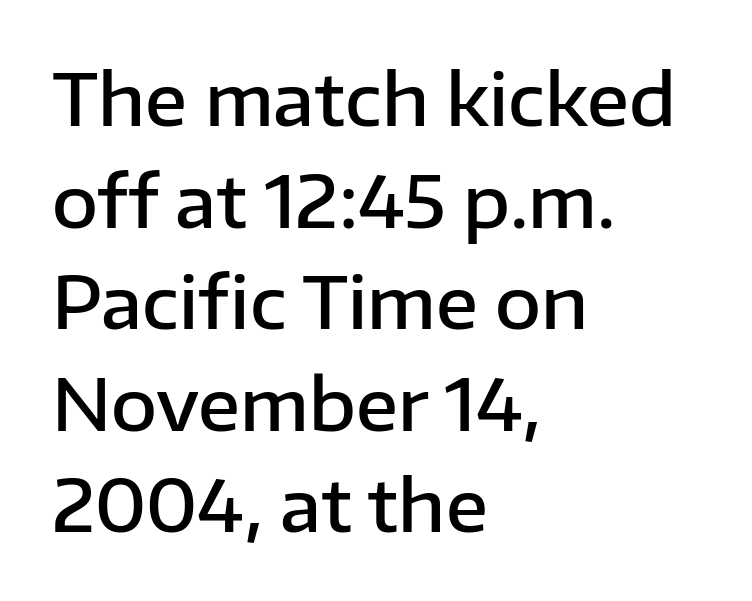
Reading down the column, the eye jumps a familiar distance to each next line. Upright lettering throughout. The rendering shows plain stroke endings on the letterforms — a sans-serif design. Each word holds together tightly as a unit, with standard inter-letter gaps.
